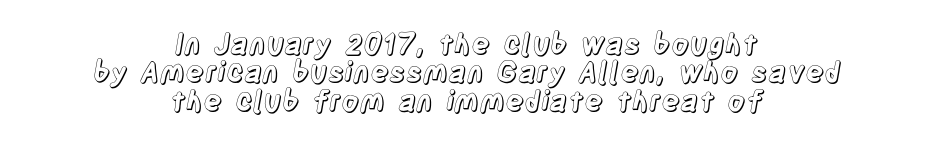
A clean baseline with only descenders dipping below it. The letterforms sit shoulder to shoulder at normal distance. Is the block centered? Yes — each line is placed symmetrically about the middle. Vertical spacing — tight.
